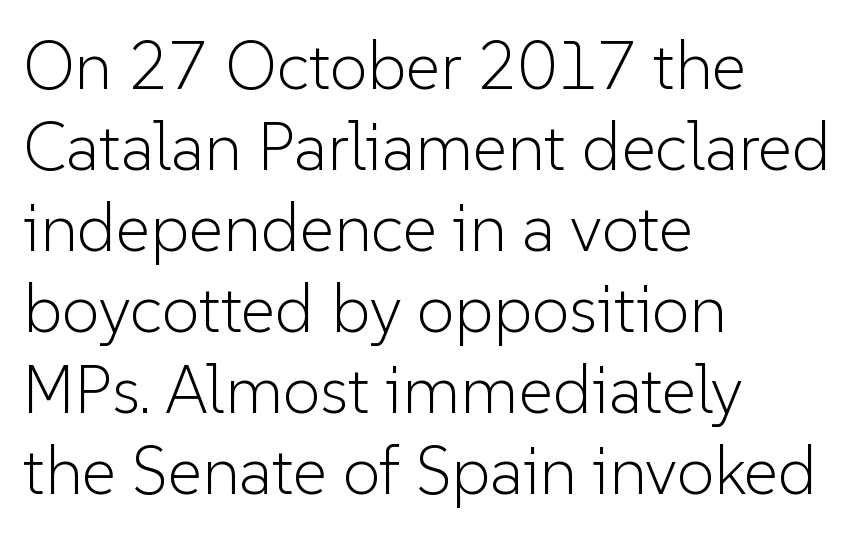
{"serif": "no", "italic": "no", "bold": "no", "weight": "light", "width": "normal", "stroke_contrast": "low", "x_height": "medium", "monospaced": "no", "underline": "no", "align": "left", "line_spacing_ratio": 1.21, "letter_spacing": "normal", "letter_spacing_em": 0.0, "glyph_px": 67}
